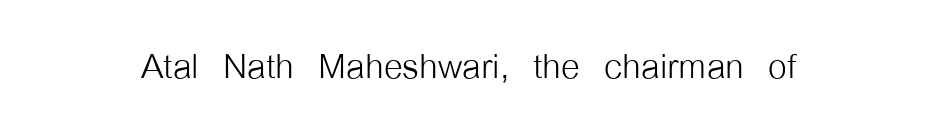
Posture: upright roman. Glance below the letters and you will spot only blank space. Counters stay open thanks to moderate or lighter strokes. Short note: letters normally spaced. The face used here is proportionally spaced, like ordinary book or web type. Does the type have serifs? No, each stem ends abruptly.
